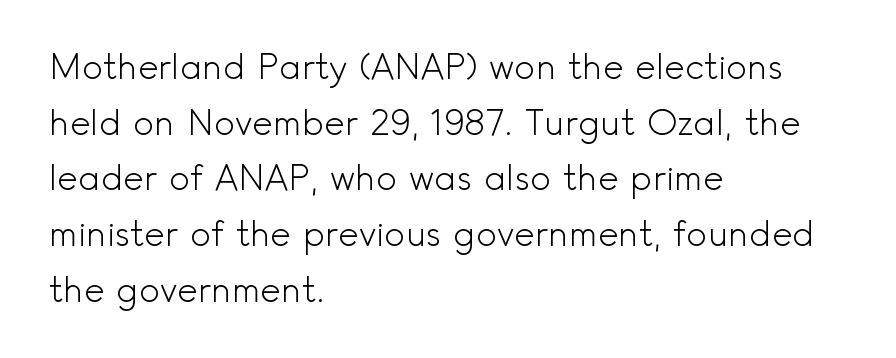
You can tell from the bare stems that sans-serif type was used. The passage is arranged the way most books set body copy — flush left. Inter-character spacing is left at the font's built-in metrics. Students, observe: this is what conventionally led text looks like.
